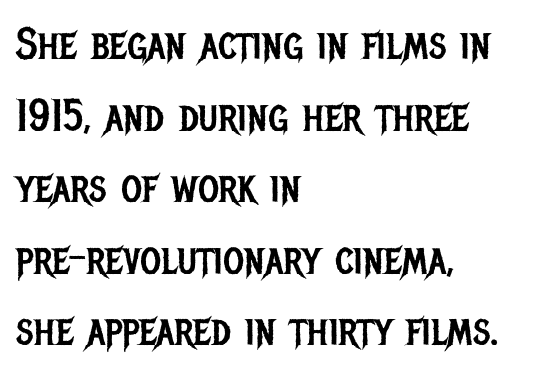
The image shows 45 px regular-weight, condensed sans-serif type, upright; set left-aligned, normal line spacing (1.59x), normal letter spacing, not underlined; low stroke contrast and a large x-height.
